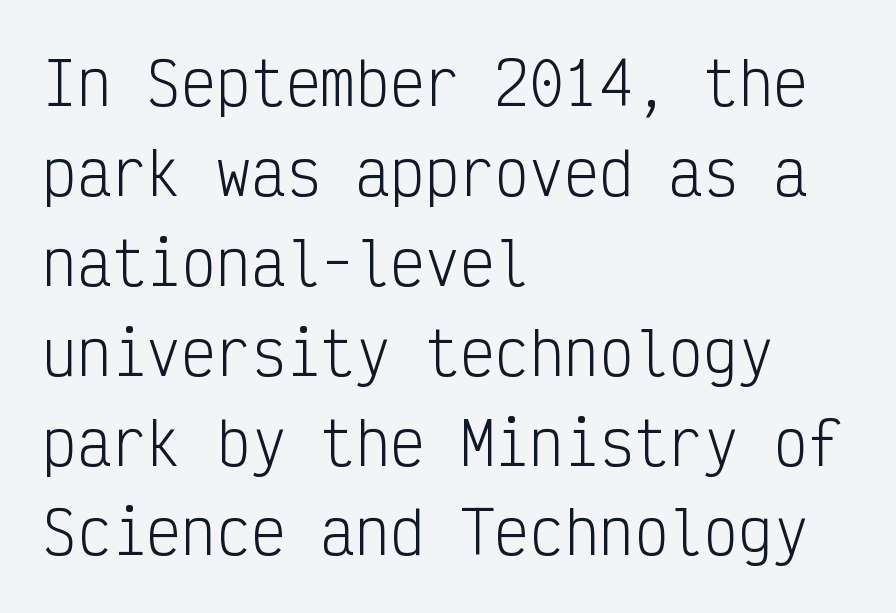
Glance below the letters and you will spot only blank space. Looks like terminal output: every glyph gets an equal slot. Leftover space on each line is placed entirely after the last word. Posture: vertical. Check where the strokes stop: nothing finishes them off — pure sans. Leading: standard.
